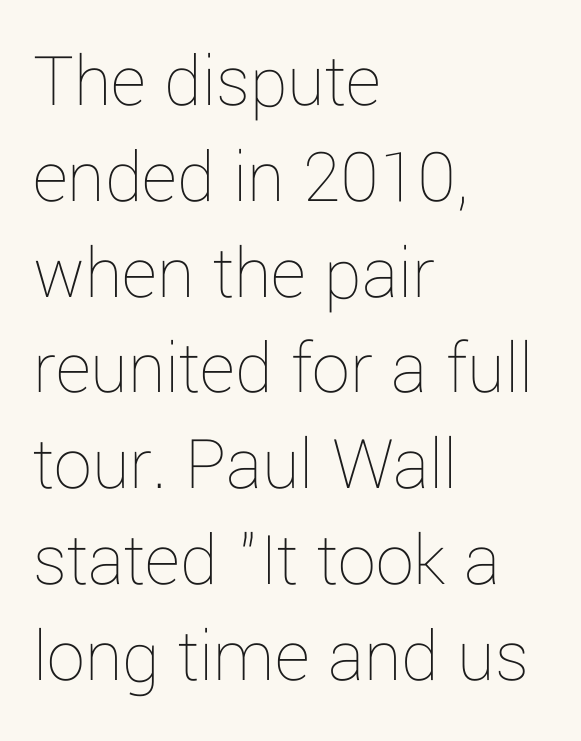
The weight tops out at a normal text grade. The ragged edge is on the right, which tells us the setting is flush left. Each letter keeps its own natural width here, so spacing adapts to shape. The passage shown stacks its lines at a standard gap.
